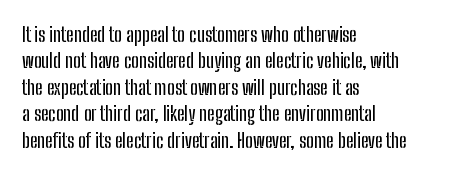
The image shows 20 px text type, upright; set left-aligned, normal line spacing (1.32x), normal letter spacing, not underlined.
